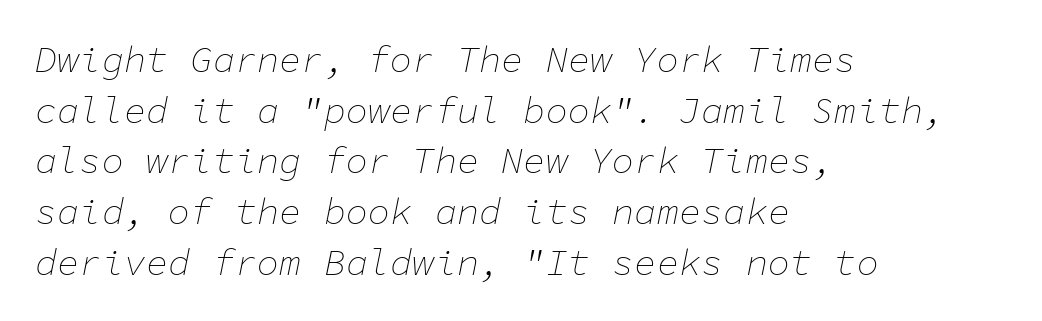
{"italic": "yes", "lean": "right", "slant_degrees": 11, "bold": "no", "weight": "thin", "width": "normal", "stroke_contrast": "low", "x_height": "medium", "monospaced": "yes", "underline": "no", "align": "left", "line_spacing": "normal", "line_spacing_ratio": 1.37, "letter_spacing": "normal", "letter_spacing_em": 0.0, "glyph_px": 37}
